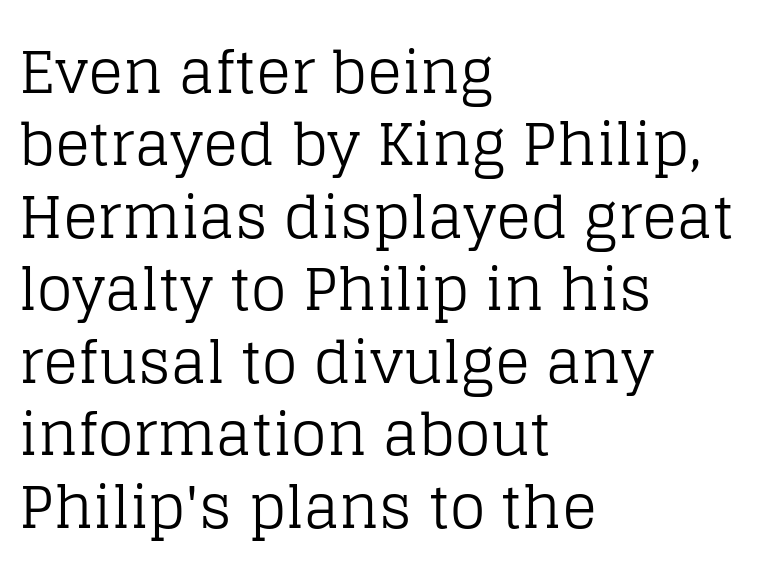
The image shows 58 px regular-weight serif type, upright; set left-aligned, normal line spacing (1.25x), normal letter spacing, not underlined; low stroke contrast and a large x-height.
